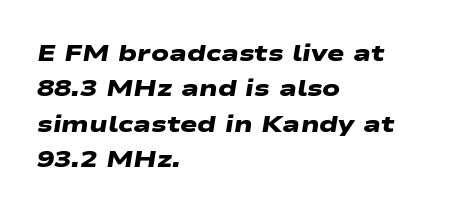
The image shows 23 px bold type; set left-aligned, normal line spacing (1.54x), normal letter spacing, not underlined.
